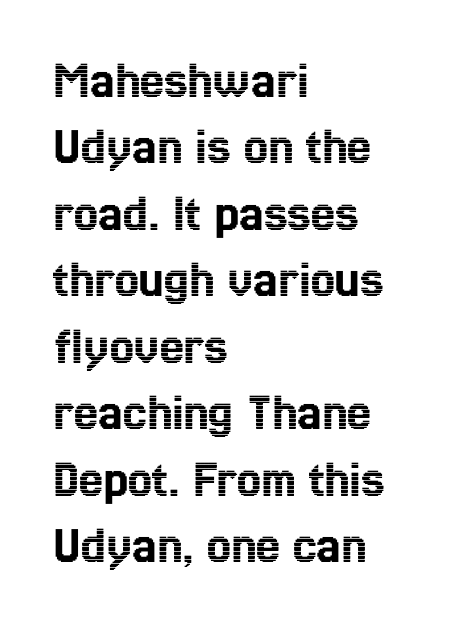
Characters remain perfectly vertical along every line. Caption: multi-line text, flush left, ragged right. There is no visible air inserted between adjacent glyphs. Check under the words: just untouched page. Varying glyph widths throughout — classic text-font behaviour.
